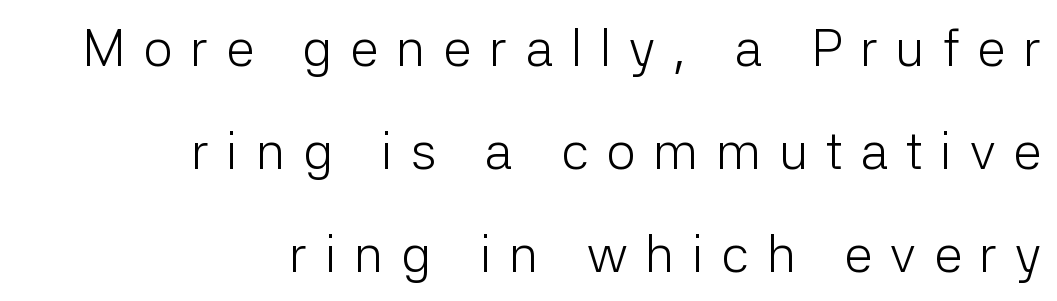
{"serif": "no", "italic": "no", "bold": "no", "weight": "light", "width": "normal", "stroke_contrast": "low", "x_height": "medium", "monospaced": "no", "underline": "no", "align": "right", "line_spacing": "loose", "line_spacing_ratio": 1.98, "letter_spacing": "wide", "letter_spacing_em": 0.34, "glyph_px": 52}
